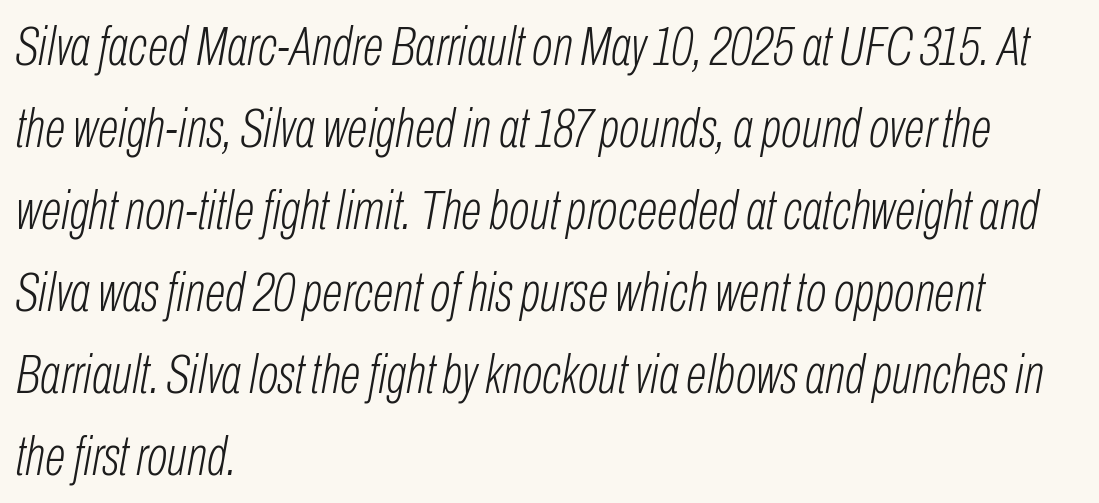
Q: Is the text bold? A: No.
Q: Is the text italic (slanted)? A: Yes, it leans right by about 10 degrees.
Q: Is the text underlined? A: No.
Q: How is the paragraph aligned? A: Left-aligned.
Q: Is the spacing between letters normal or unusually wide? A: Normal.
Q: Is the spacing between lines tight, normal or loose? A: Normal.
Q: Width (condensed, normal, or wide)? A: Condensed.
Q: Stroke contrast? A: Low.
Q: x-height? A: Medium.
Q: Monospaced? A: No.
